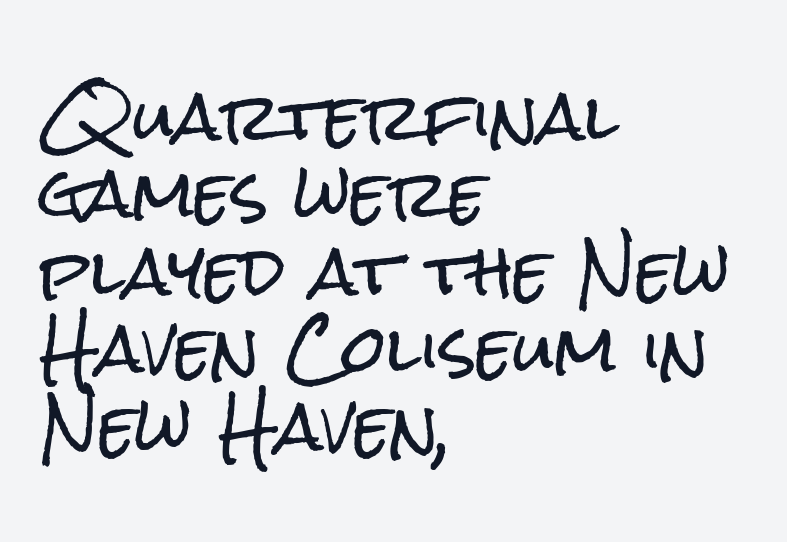
Is the block centered? No — it sits flush against the left margin. Nobody touched the tracking dial on this one. Proportional: the letters do not fall into vertical columns. The lettering stays uniformly vertical, giving the passage a roman look. A bare baseline throughout the passage.
